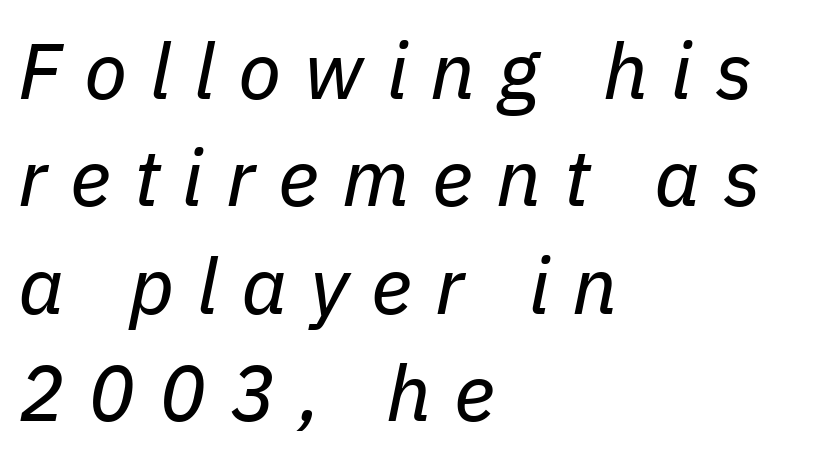
Q: Is the text bold? A: No.
Q: Is the text italic (slanted)? A: Yes, it leans right by about 11 degrees.
Q: Is the text underlined? A: No.
Q: How is the paragraph aligned? A: Left-aligned.
Q: Is the spacing between letters normal or unusually wide? A: Unusually wide.
Q: Is the spacing between lines tight, normal or loose? A: Normal.
Q: Width (condensed, normal, or wide)? A: Normal.
Q: Stroke contrast? A: Low.
Q: x-height? A: Medium.
Q: Monospaced? A: No.
